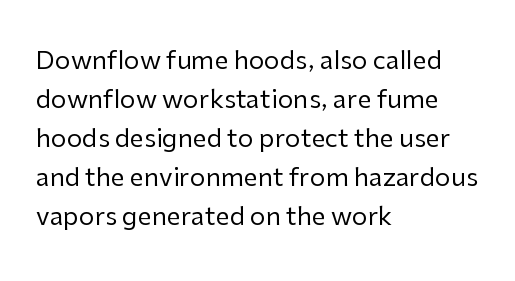
Q: Is the text bold? A: No.
Q: Is the text italic (slanted)? A: No, it is upright.
Q: Is the text underlined? A: No.
Q: How is the paragraph aligned? A: Left-aligned.
Q: Is the spacing between letters normal or unusually wide? A: Normal.
Q: Is the spacing between lines tight, normal or loose? A: Normal.
